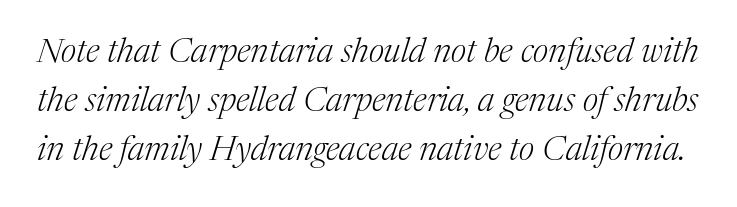
The image shows 34 px light serif type, italic (leaning right); set normal line spacing (1.44x), normal letter spacing, not underlined; medium stroke contrast and a medium x-height.
